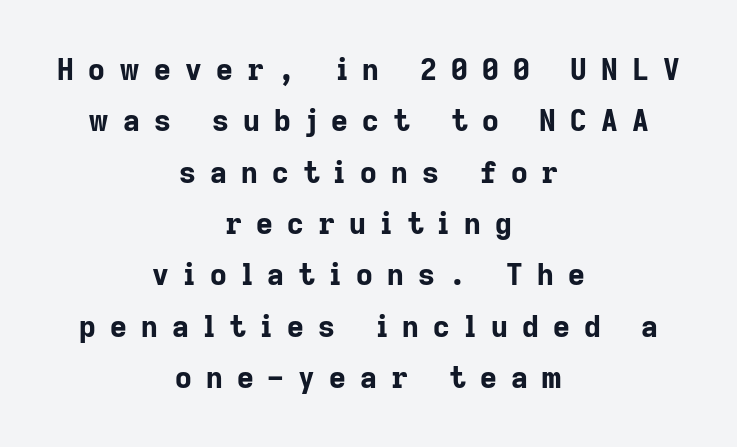
The typography opts for an upright posture over an oblique one. Nothing sits at the stroke ends, so this counts as sans-serif. The rendering uses natural spacing where letterforms have individual widths. These lines are centered, leaving both edges ragged. This is heavy type, rendered in bold.
